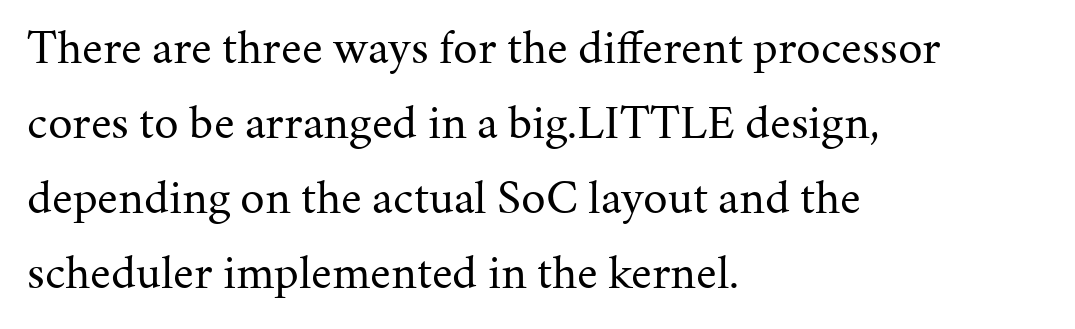
{"serif": "yes", "italic": "no", "bold": "no", "weight": "regular", "width": "normal", "stroke_contrast": "medium", "x_height": "medium", "monospaced": "no", "underline": "no", "align": "left", "line_spacing": "normal", "line_spacing_ratio": 1.53, "letter_spacing": "normal", "letter_spacing_em": 0.0, "glyph_px": 49}
